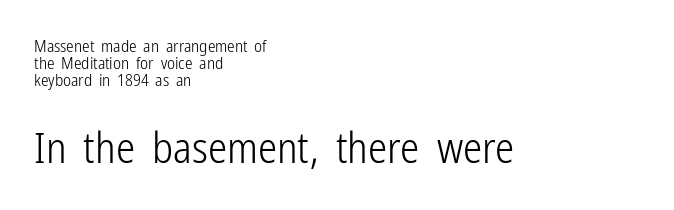
The image shows 43 px light, condensed sans-serif type, upright; set left-aligned, tight line spacing (0.99x), normal letter spacing, not underlined; the second (bottom) block is 2.53x larger; low stroke contrast and a medium x-height.
